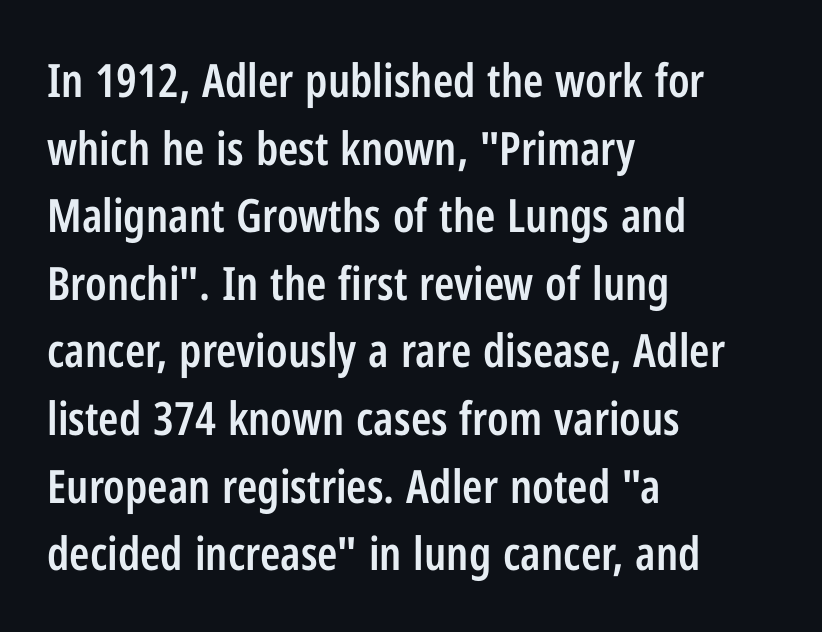
Q: Is the text bold? A: Semi-bold.
Q: Is the text italic (slanted)? A: No, it is upright.
Q: Is the typeface a serif or a sans-serif typeface? A: Sans-serif.
Q: Is the text underlined? A: No.
Q: How is the paragraph aligned? A: Left-aligned.
Q: Is the spacing between letters normal or unusually wide? A: Normal.
Q: Is the spacing between lines tight, normal or loose? A: Normal.
Q: Width (condensed, normal, or wide)? A: Condensed.
Q: Stroke contrast? A: Low.
Q: x-height? A: Medium.
Q: Monospaced? A: No.
